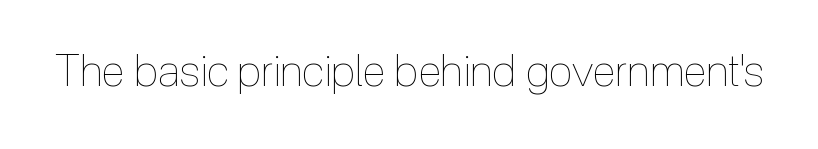
Q: Is the text bold? A: No.
Q: Is the text italic (slanted)? A: No, it is upright.
Q: Is the text underlined? A: No.
Q: Is the spacing between letters normal or unusually wide? A: Normal.
Q: Width (condensed, normal, or wide)? A: Condensed.
Q: x-height? A: Medium.
Q: Monospaced? A: No.
